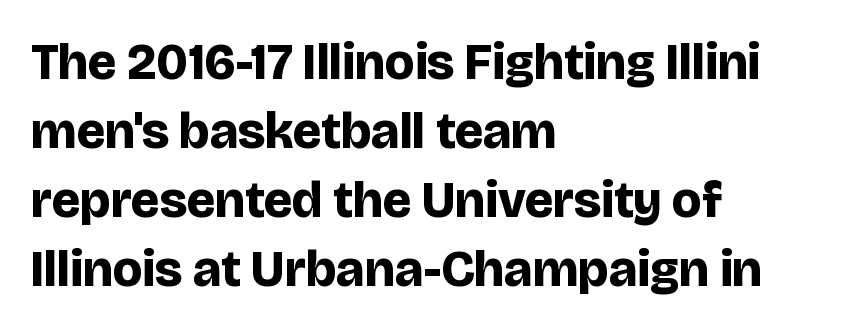
Standard letterfit; no display-style spreading of the glyphs. The glyphs in this specimen are sans serif. Do the characters align in a grid? No, the font is proportional. The passage shown stacks its lines at a standard gap. The gap between lines stays unmarked.
